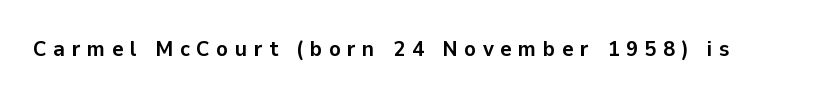
Q: Is the text bold? A: Yes.
Q: Is the text italic (slanted)? A: No, it is upright.
Q: Is the text underlined? A: No.
Q: Is the spacing between letters normal or unusually wide? A: Unusually wide.
